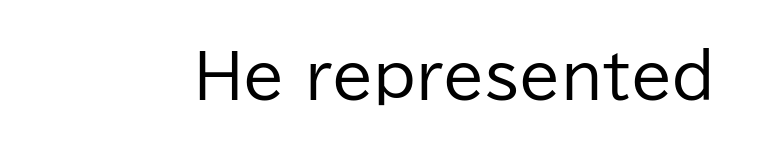
Characters remain perfectly vertical along every line. Bold? No — there's no thickening of the strokes. Serifs: no, the terminals of the letterforms are clean. Here the designer chose a conventional face with non-uniform glyph widths. Clear beneath every line of the passage.
